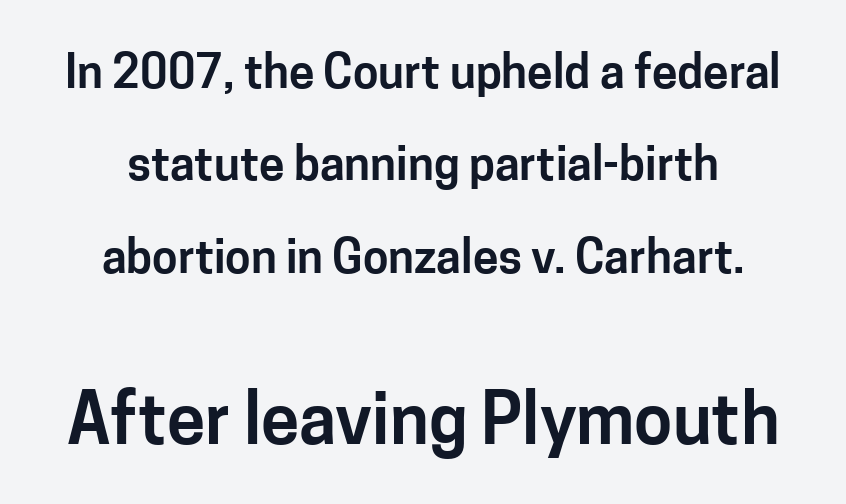
The image shows 69 px sans-serif type, upright; set centered, loose line spacing (2.01x), normal letter spacing, not underlined; the second (bottom) block is 1.5x larger; low stroke contrast and a medium x-height.
